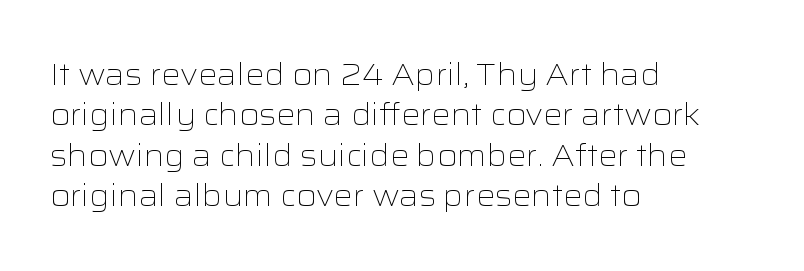
Q: Is the text bold? A: No.
Q: Is the text italic (slanted)? A: No, it is upright.
Q: Is the typeface a serif or a sans-serif typeface? A: Sans-serif.
Q: Is the text underlined? A: No.
Q: How is the paragraph aligned? A: Left-aligned.
Q: Is the spacing between letters normal or unusually wide? A: Normal.
Q: Is the spacing between lines tight, normal or loose? A: Normal.
Q: Width (condensed, normal, or wide)? A: Wide.
Q: Stroke contrast? A: Low.
Q: x-height? A: Medium.
Q: Monospaced? A: No.
